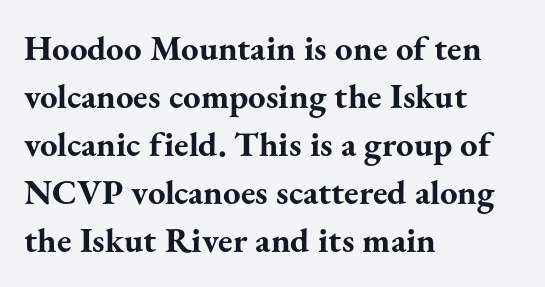
{"serif": "yes", "italic": "no", "bold": "yes", "weight": "bold", "width": "normal", "stroke_contrast": "medium", "x_height": "small", "monospaced": "no", "underline": "no", "align": "left", "line_spacing": "normal", "line_spacing_ratio": 1.37, "letter_spacing": "normal", "letter_spacing_em": 0.0, "glyph_px": 35}
